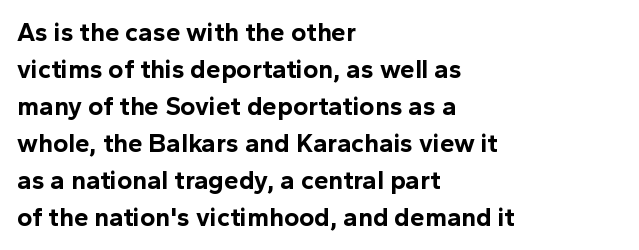
Q: Is the text bold? A: Yes.
Q: Is the text italic (slanted)? A: No, it is upright.
Q: Is the text underlined? A: No.
Q: How is the paragraph aligned? A: Left-aligned.
Q: Is the spacing between letters normal or unusually wide? A: Normal.
Q: Is the spacing between lines tight, normal or loose? A: Normal.
